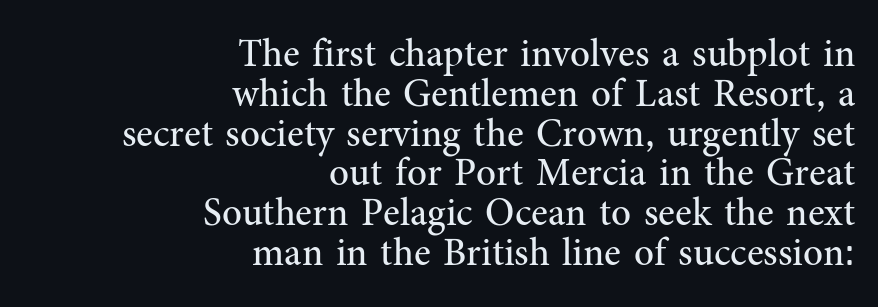
This sample has the flowing, uneven cadence of proportional lettering. Observe the ordinary spacing: letters are neighbours, not strangers. In terms of letterform style, serifs are clearly present. Casual observation: everything's shoved over to the right. The foot of each line stays bare and open.
